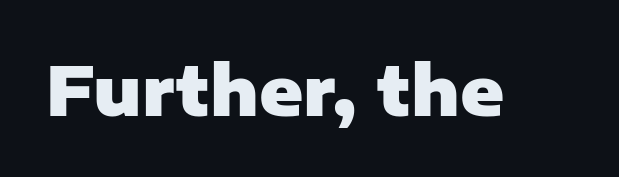
Quick note: not italic, upright. The passage shown is typeset with a sans-serif family. A dark, heavy texture on the line: the type is bold. Descender tails drop into unmarked territory. The letters sit at their default tracking, neither squeezed nor spread.
